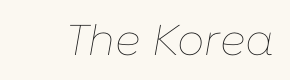
The whole block is typeset with a tilt. Default kerning and tracking; the words read as compact shapes. The words here are not underlined. Stems here are at most as thick as an everyday book face. Here the designer chose a conventional face with non-uniform glyph widths.
